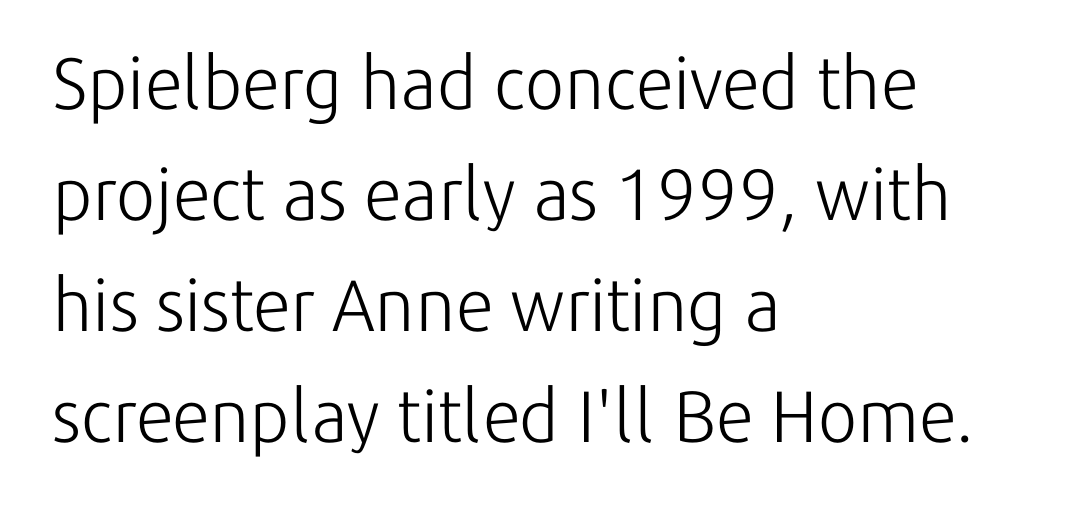
Q: Is the text bold? A: No.
Q: Is the text italic (slanted)? A: No, it is upright.
Q: Is the typeface a serif or a sans-serif typeface? A: Sans-serif.
Q: Is the text underlined? A: No.
Q: How is the paragraph aligned? A: Left-aligned.
Q: Is the spacing between letters normal or unusually wide? A: Normal.
Q: Is the spacing between lines tight, normal or loose? A: Normal.
Q: Width (condensed, normal, or wide)? A: Normal.
Q: Stroke contrast? A: Low.
Q: x-height? A: Medium.
Q: Monospaced? A: No.
